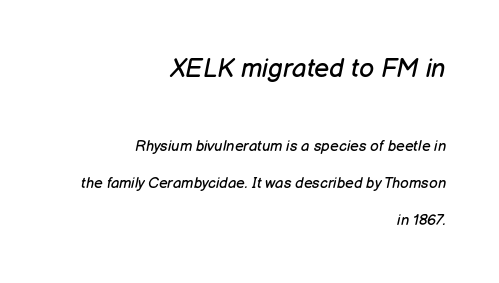
The image shows 26 px text type, italic (leaning right); set right-aligned, loose line spacing (2.45x), normal letter spacing, not underlined; the first (top) block is 1.73x larger.
